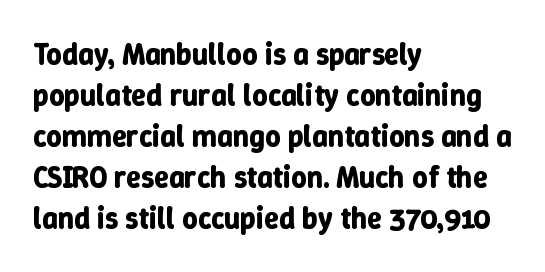
Q: Is the text bold? A: Yes.
Q: Is the text italic (slanted)? A: No, it is upright.
Q: Is the text underlined? A: No.
Q: How is the paragraph aligned? A: Left-aligned.
Q: Is the spacing between letters normal or unusually wide? A: Normal.
Q: Is the spacing between lines tight, normal or loose? A: Normal.
Q: Width (condensed, normal, or wide)? A: Normal.
Q: Stroke contrast? A: Low.
Q: x-height? A: Medium.
Q: Monospaced? A: No.
